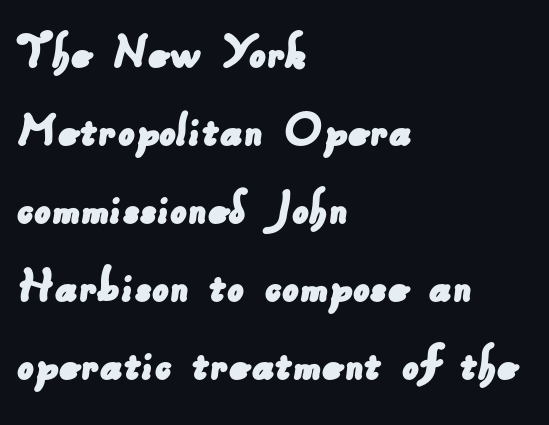
Has an underline been added? It has not. A typesetter would call this leading conventional body-copy spacing. Compared with a centered layout, this one pins lines to the left instead. The letters carry no serifs — their stems end cleanly without finishing strokes.
